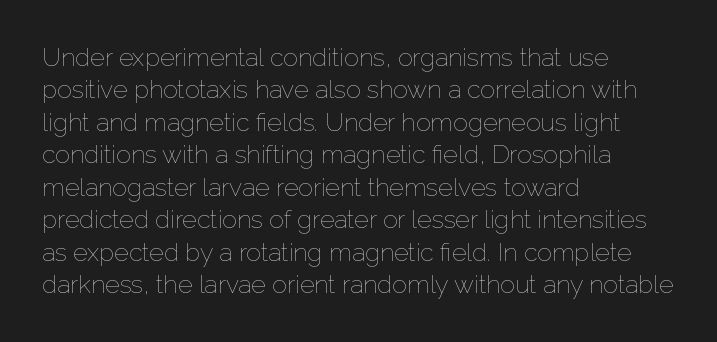
The image shows 25 px text type, upright; set left-aligned, normal line spacing (1.3x), normal letter spacing, not underlined.
